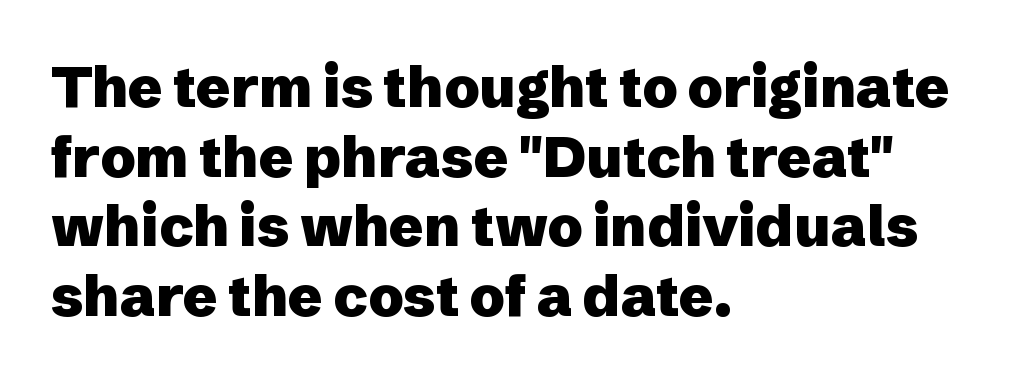
{"serif": "no", "italic": "no", "bold": "yes", "weight": "heavy", "width": "normal", "stroke_contrast": "low", "x_height": "medium", "monospaced": "no", "underline": "no", "align": "left", "line_spacing_ratio": 1.22, "letter_spacing": "normal", "letter_spacing_em": 0.0, "glyph_px": 57}
